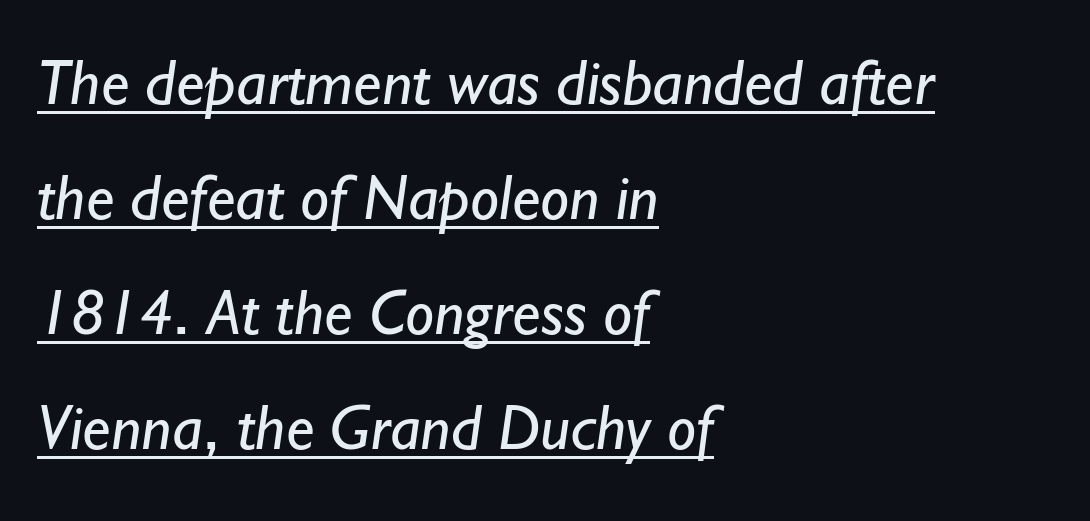
Q: Is the text bold? A: No.
Q: Is the typeface a serif or a sans-serif typeface? A: Sans-serif.
Q: Is the text underlined? A: Yes.
Q: How is the paragraph aligned? A: Left-aligned.
Q: Is the spacing between letters normal or unusually wide? A: Normal.
Q: Width (condensed, normal, or wide)? A: Normal.
Q: Stroke contrast? A: Low.
Q: x-height? A: Small.
Q: Monospaced? A: No.
